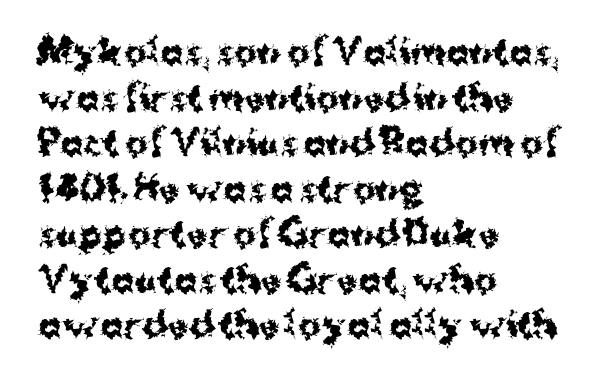
Rule under the text: the space is simply empty. Do the characters align in a grid? No, the font is proportional. The characters display no serif detailing; their extremities are plain. A student would call this left alignment; a typographer would say flush left, rag right. Quick note: not italic, upright.
